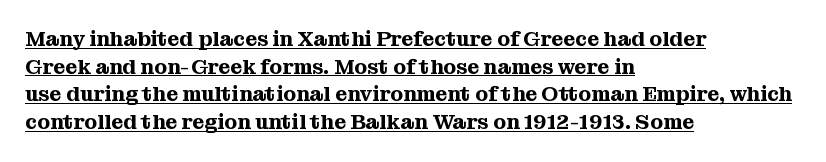
The gaps between neighbouring characters are ordinary and unremarkable. Posture: upright roman. Leading matches the norm, producing a regular column. A classic flush-left, rag-right setting is used for this passage.
